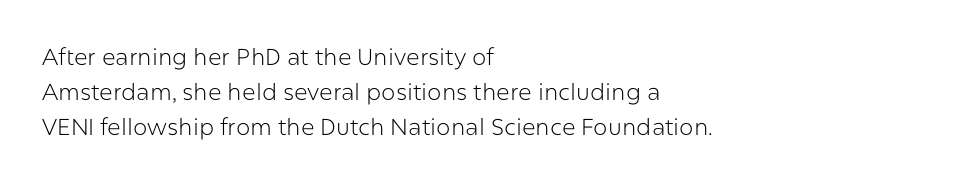
Q: Is the text bold? A: No.
Q: Is the text italic (slanted)? A: No, it is upright.
Q: Is the text underlined? A: No.
Q: How is the paragraph aligned? A: Left-aligned.
Q: Is the spacing between letters normal or unusually wide? A: Normal.
Q: Is the spacing between lines tight, normal or loose? A: Normal.
